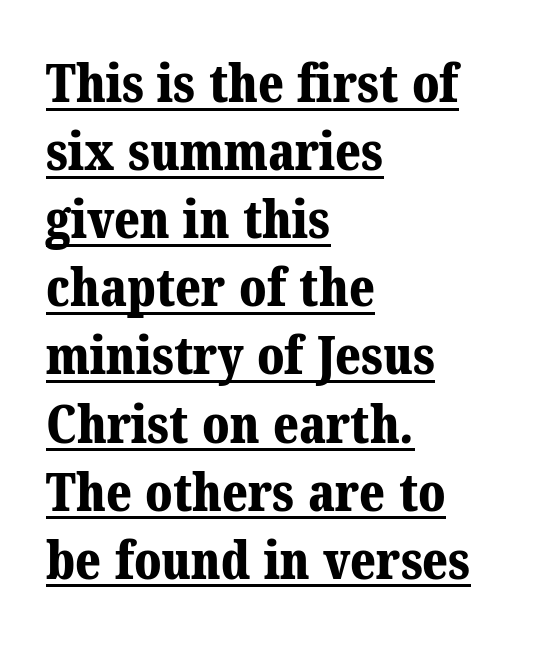
{"serif": "yes", "bold": "yes", "weight": "bold", "width": "normal", "stroke_contrast": "medium", "x_height": "medium", "monospaced": "no", "underline": "yes", "align": "left", "line_spacing": "normal", "line_spacing_ratio": 1.31, "letter_spacing": "normal", "letter_spacing_em": 0.0, "glyph_px": 52}
